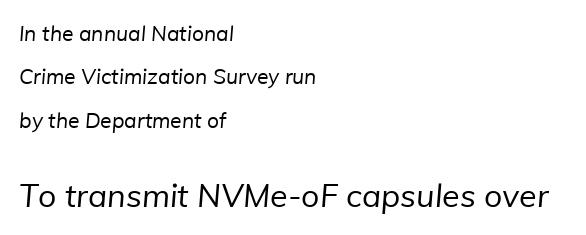
{"serif": "no", "bold": "no", "weight": "regular", "width": "normal", "stroke_contrast": "low", "x_height": "medium", "monospaced": "no", "underline": "no", "align": "left", "line_spacing": "loose", "line_spacing_ratio": 2.06, "letter_spacing": "normal", "letter_spacing_em": 0.0, "larger_block": "second", "size_ratio": 1.52, "glyph_px": 32}
